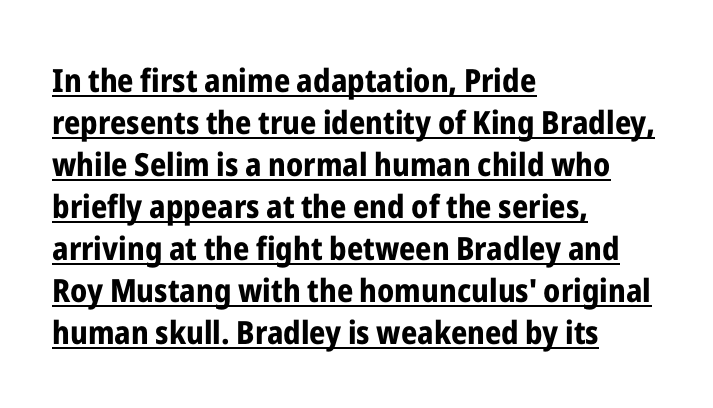
Check where the strokes stop: nothing finishes them off — pure sans. Horizontal bands of white between lines are of average thickness. Horizontally, the lines are justified to the leading edge only. Tall strokes in this sample are plumb rather than angled. Somebody hit Ctrl+U on this one — the words are underlined. The gaps between neighbouring characters are ordinary and unremarkable.
